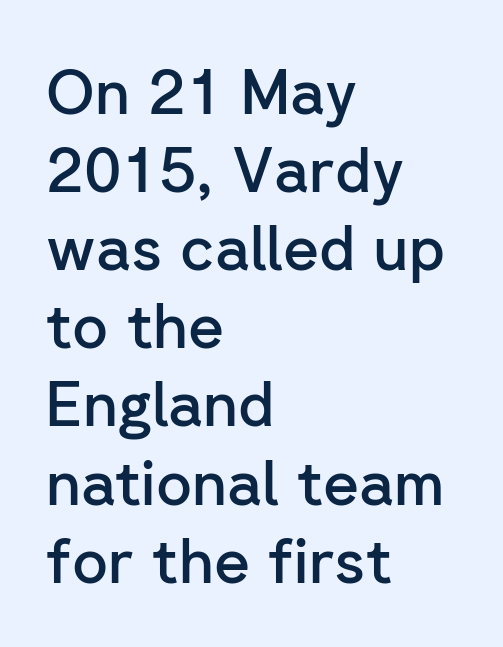
Q: Is the text bold? A: Semi-bold.
Q: Is the text italic (slanted)? A: No, it is upright.
Q: Is the typeface a serif or a sans-serif typeface? A: Sans-serif.
Q: Is the text underlined? A: No.
Q: How is the paragraph aligned? A: Left-aligned.
Q: Is the spacing between letters normal or unusually wide? A: Normal.
Q: Is the spacing between lines tight, normal or loose? A: Normal.
Q: Width (condensed, normal, or wide)? A: Normal.
Q: Stroke contrast? A: Low.
Q: x-height? A: Medium.
Q: Monospaced? A: No.
